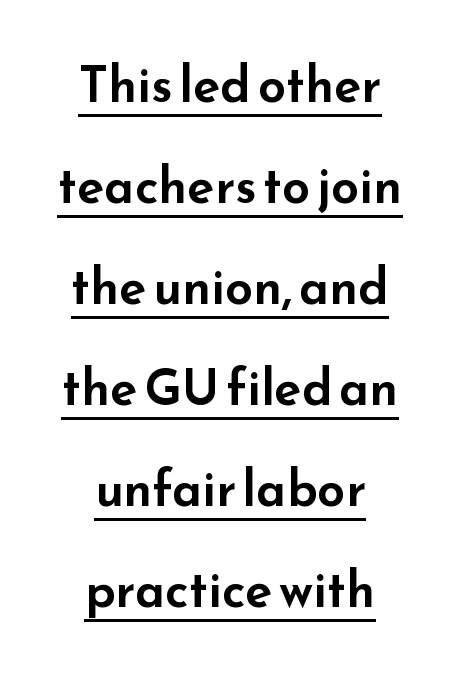
{"serif": "no", "italic": "no", "width": "wide", "stroke_contrast": "low", "x_height": "small", "monospaced": "no", "underline": "yes", "align": "center", "line_spacing": "loose", "line_spacing_ratio": 2.02, "letter_spacing": "normal", "letter_spacing_em": 0.0, "glyph_px": 50}
